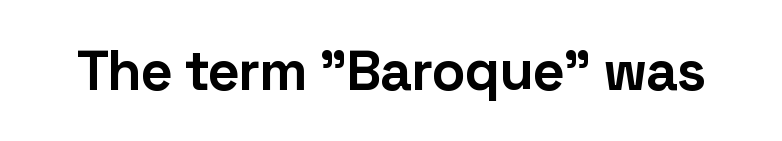
Q: Is the text bold? A: Yes.
Q: Is the text italic (slanted)? A: No, it is upright.
Q: Is the typeface a serif or a sans-serif typeface? A: Sans-serif.
Q: Is the text underlined? A: No.
Q: Is the spacing between letters normal or unusually wide? A: Normal.
Q: Width (condensed, normal, or wide)? A: Normal.
Q: Stroke contrast? A: Low.
Q: x-height? A: Medium.
Q: Monospaced? A: No.
